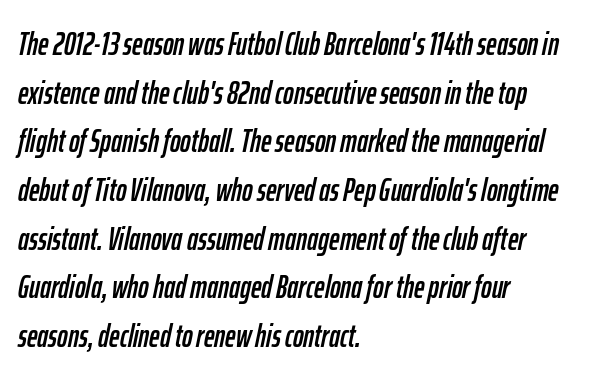
Is this a fixed-width face? No — the glyphs have proportional, varying widths. Bare-footed words on every line. Tall strokes in this sample are angled rather than plumb. Summary of vertical rhythm: regular, with standard interline spacing. A classic flush-left, rag-right setting is used for this passage. Compared with typical body copy, the letter spacing here is the same.
